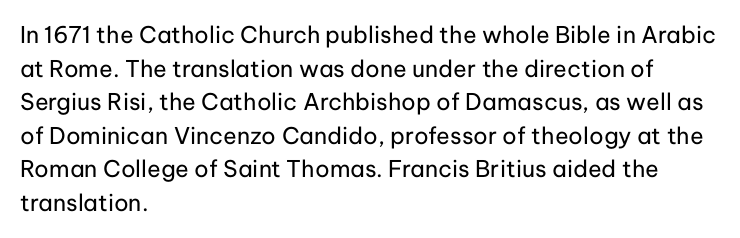
Q: Is the text bold? A: No.
Q: Is the text italic (slanted)? A: No, it is upright.
Q: Is the text underlined? A: No.
Q: How is the paragraph aligned? A: Left-aligned.
Q: Is the spacing between letters normal or unusually wide? A: Normal.
Q: Is the spacing between lines tight, normal or loose? A: Normal.
